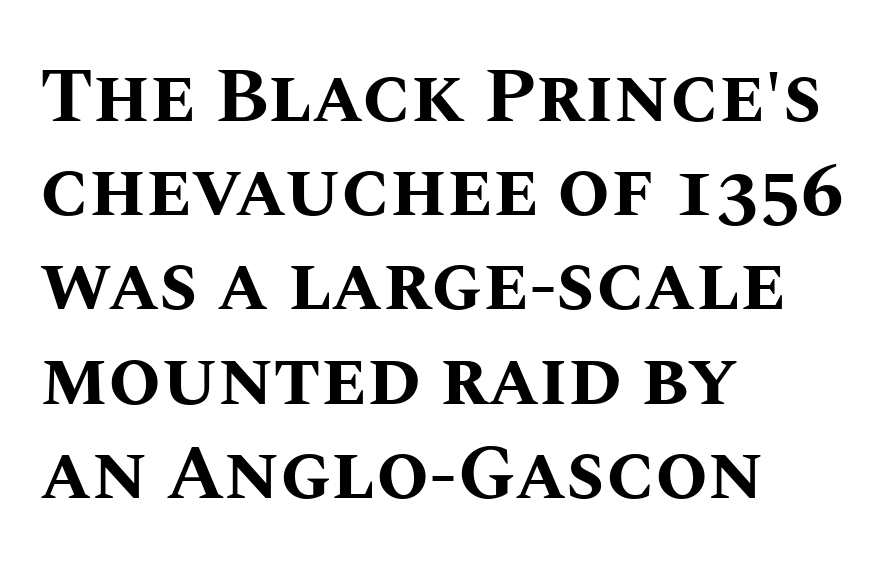
The passage shown is emphatically bold. Each letter keeps its own natural width here, so spacing adapts to shape. Unlike italic type, these characters show no tilt at all. Observe the ordinary spacing: letters are neighbours, not strangers.
